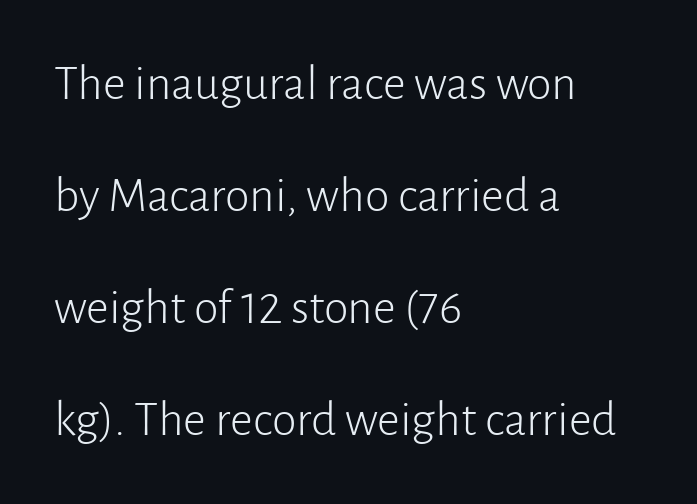
The image shows 50 px light sans-serif type, upright; set left-aligned, loose line spacing (2.24x), normal letter spacing, not underlined; low stroke contrast and a medium x-height.
